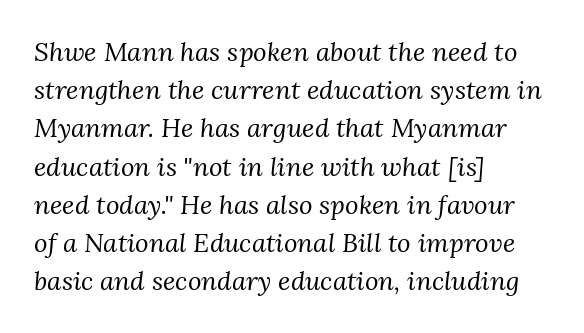
The image shows 26 px text type, italic (leaning right); set left-aligned, normal line spacing (1.47x), normal letter spacing, not underlined.
